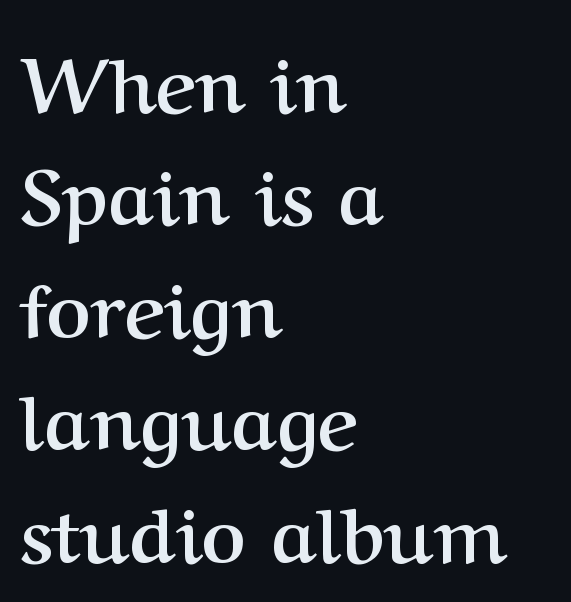
Q: Is the text bold? A: Yes.
Q: Is the text italic (slanted)? A: No, it is upright.
Q: Is the typeface a serif or a sans-serif typeface? A: Serif.
Q: Is the text underlined? A: No.
Q: How is the paragraph aligned? A: Left-aligned.
Q: Is the spacing between letters normal or unusually wide? A: Normal.
Q: Is the spacing between lines tight, normal or loose? A: Normal.
Q: Width (condensed, normal, or wide)? A: Normal.
Q: Stroke contrast? A: Medium.
Q: x-height? A: Medium.
Q: Monospaced? A: No.
